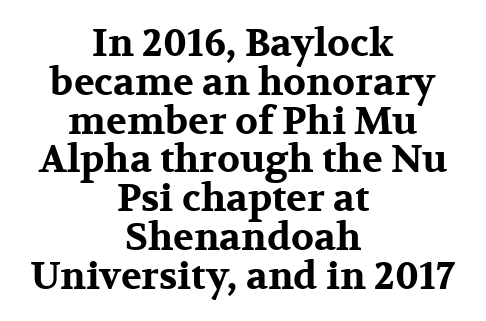
If you measured baseline to baseline, you'd find a short distance. Check the space under the baseline: it is left empty. What stands out about the letter spacing? Nothing — it is the standard amount. Every letter is thick-stroked: bold, no question. This rendering employs a face with finishing strokes, i.e., a serif. The specimen reads as upright at a glance.
